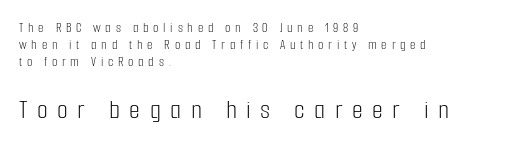
The font's upright variant was chosen for this text. This layout puts the modest block above and the oversized block below. The passage shown is not bold in any degree. This rendering features lettering with no underline. Students, note that the glyphs here are deliberately spaced far apart. A typesetter would label this face a sans.
